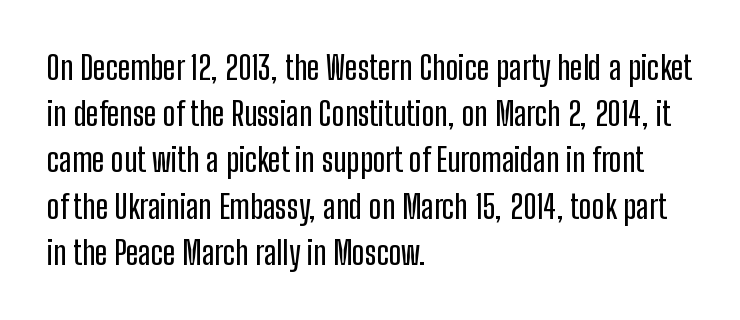
The image shows 33 px condensed sans-serif type, upright; set left-aligned, normal line spacing (1.4x), normal letter spacing, not underlined; low stroke contrast and a medium x-height.
